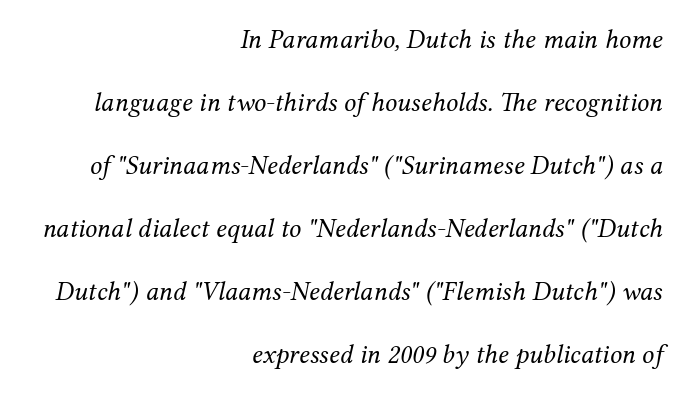
{"italic": "yes", "lean": "right", "slant_degrees": 12, "bold": "no", "underline": "no", "align": "right", "line_spacing": "loose", "line_spacing_ratio": 2.33, "letter_spacing": "normal", "letter_spacing_em": 0.0, "glyph_px": 27}
